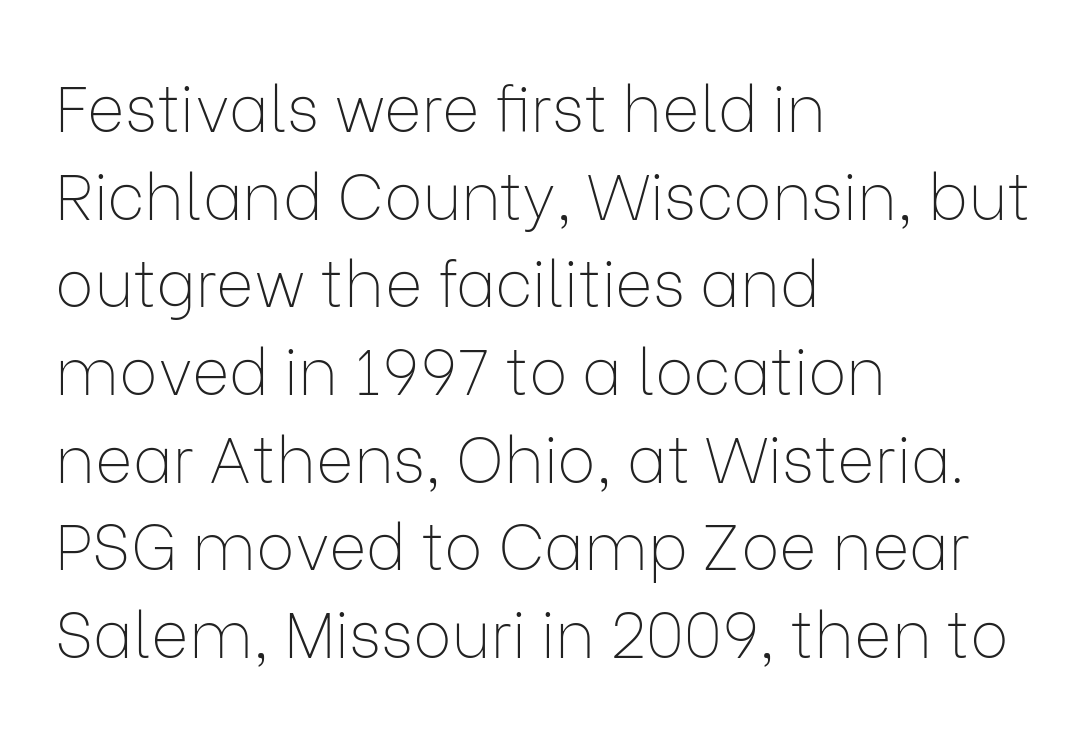
No extra tracking has been applied to these lines. A bare baseline throughout the passage. Letterform terminals end flat and unadorned throughout the passage. Each stroke keeps to a modest, everyday thickness or less.
